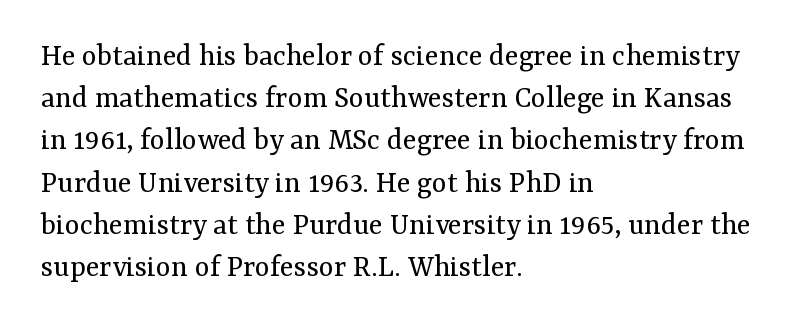
These lines are composed in type with serifs. Short and long lines alike share a common starting point at left. The font's upright variant was chosen for this text. Each new line begins a customary step beneath the previous one.
